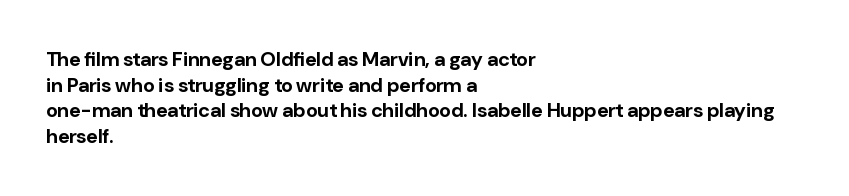
{"italic": "no", "bold": "yes", "underline": "no", "align": "left", "line_spacing": "normal", "line_spacing_ratio": 1.28, "letter_spacing": "normal", "letter_spacing_em": 0.0, "glyph_px": 20}
